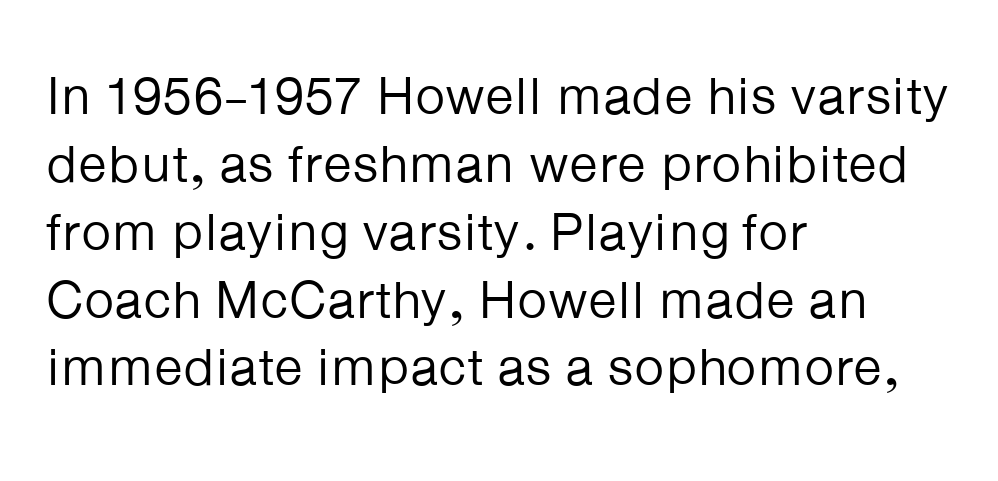
I'd call this a sans setting — the letters go barefoot. No extra ink here — the face is not bold. Tracking value appears to be zero — textbook default spacing. Upright lettering throughout. The glyphs are unaccompanied by any horizontal stroke below them. This sample is left-justified, so line endings fall wherever the words run out.
